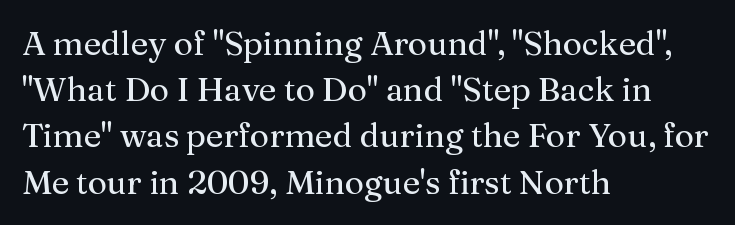
Q: Is the text italic (slanted)? A: No, it is upright.
Q: Is the typeface a serif or a sans-serif typeface? A: Serif.
Q: Is the text underlined? A: No.
Q: How is the paragraph aligned? A: Left-aligned.
Q: Is the spacing between letters normal or unusually wide? A: Normal.
Q: Is the spacing between lines tight, normal or loose? A: Normal.
Q: Width (condensed, normal, or wide)? A: Normal.
Q: Stroke contrast? A: Medium.
Q: x-height? A: Medium.
Q: Monospaced? A: No.
